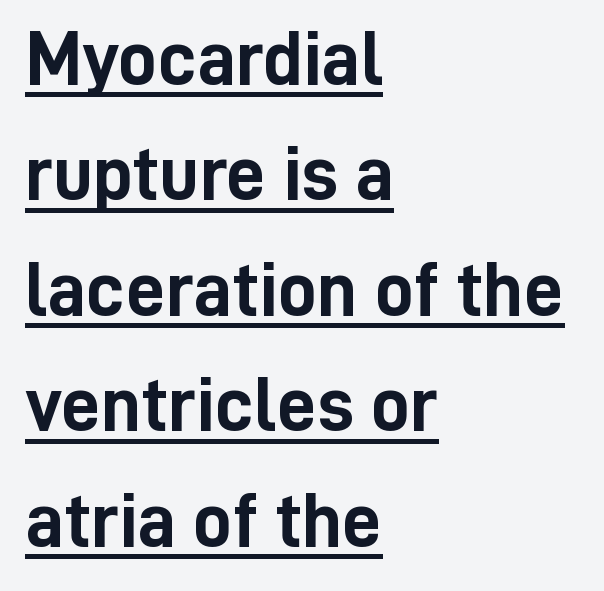
{"serif": "no", "italic": "no", "bold": "yes", "weight": "semibold", "width": "condensed", "stroke_contrast": "low", "x_height": "medium", "monospaced": "no", "underline": "yes", "align": "left", "line_spacing": "normal", "line_spacing_ratio": 1.48, "letter_spacing": "normal", "letter_spacing_em": 0.0, "glyph_px": 78}
